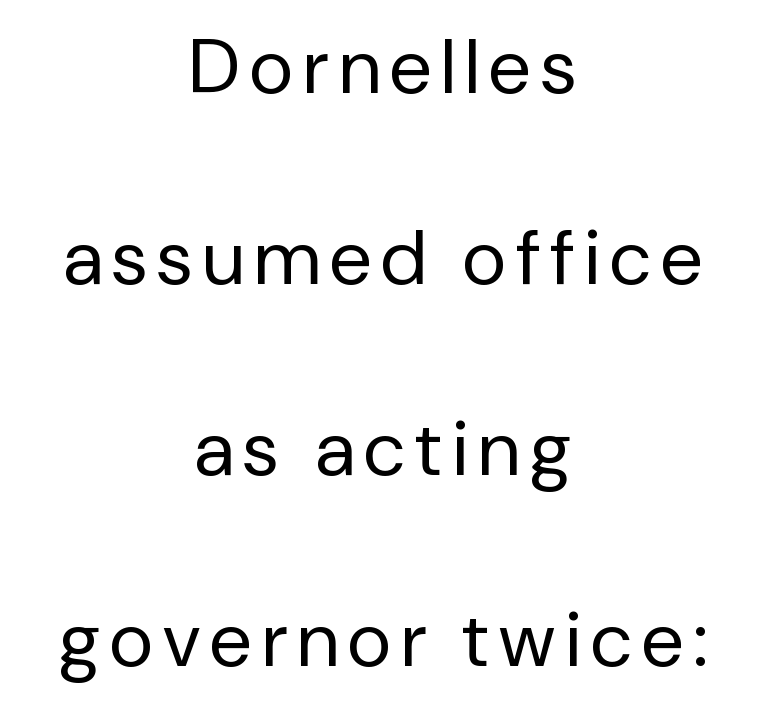
A typesetter would call this proportional, since set widths differ per character. Just letters on the line, the space beneath them empty. The font sits on the lighter half of the weight spectrum, regular included. Does the lettering tilt? It doesn't — this is upright.
